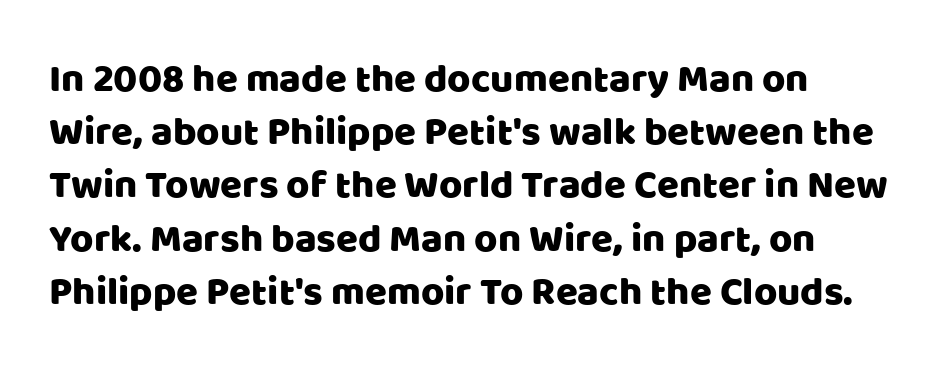
The image shows 40 px sans-serif type, upright; set normal line spacing (1.33x), normal letter spacing, not underlined; low stroke contrast and a large x-height.
